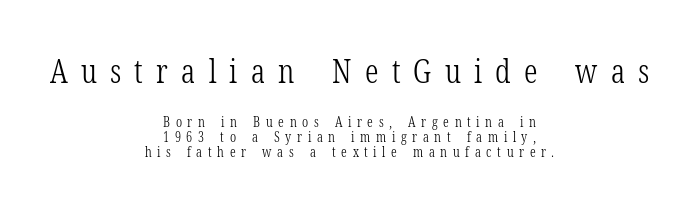
Counters stay open thanks to moderate or lighter strokes. The letters advance in unequal steps, a hallmark of proportional type. The first block has been scaled up relative to the second. The lines are packed closely together with very little leading. The space beneath each line is pristine and unruled. Every stem runs plumb, perpendicular to the baseline.
